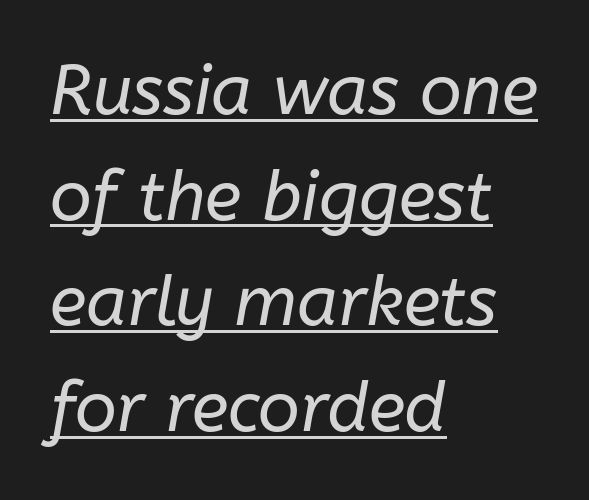
{"italic": "yes", "lean": "right", "slant_degrees": 10, "bold": "no", "weight": "regular", "width": "normal", "stroke_contrast": "low", "x_height": "medium", "monospaced": "no", "underline": "yes", "align": "left", "line_spacing": "normal", "line_spacing_ratio": 1.53, "letter_spacing": "normal", "letter_spacing_em": 0.0, "glyph_px": 69}
